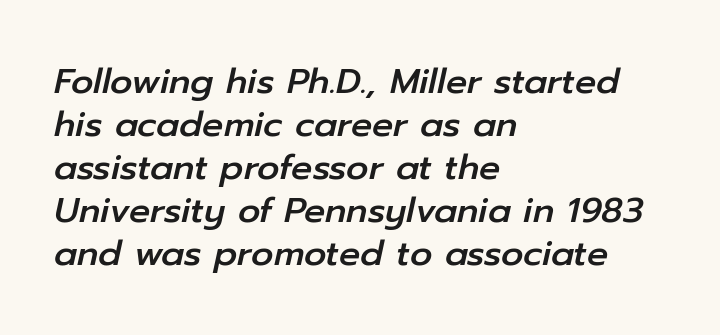
{"italic": "yes", "lean": "right", "slant_degrees": 12, "width": "normal", "stroke_contrast": "low", "x_height": "medium", "monospaced": "no", "underline": "no", "align": "left", "line_spacing_ratio": 1.23, "letter_spacing": "normal", "letter_spacing_em": 0.0, "glyph_px": 35}
